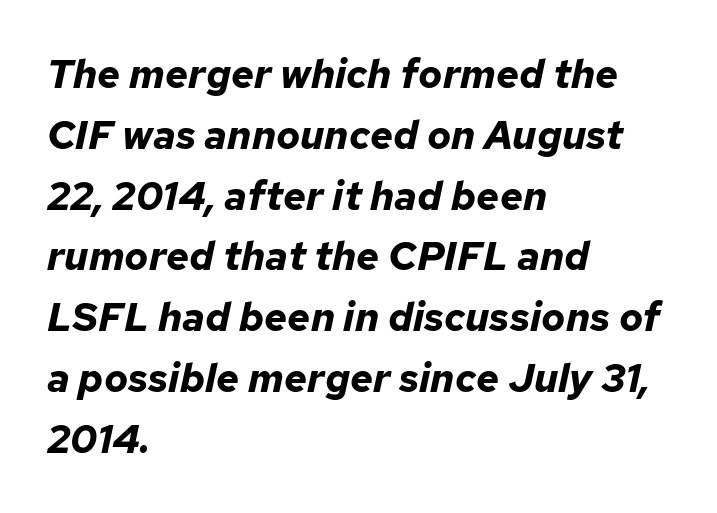
Letter spacing: default. Looking at the ascenders, they clearly lean. Proportional: the letters do not fall into vertical columns. The foot of each line stays bare and open. Regular leading. Notice how thick the strokes are: this is what a full bold looks like.
